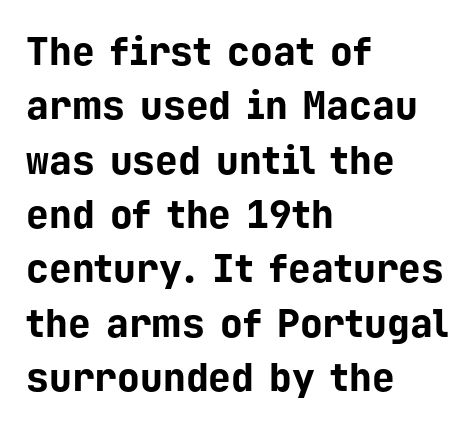
The characters display no serif detailing; their extremities are plain. Where is the straight margin? On the left. The rendering uses a moderate line-height, typical for paragraphs. Nope, not italic — everything's standing straight.
